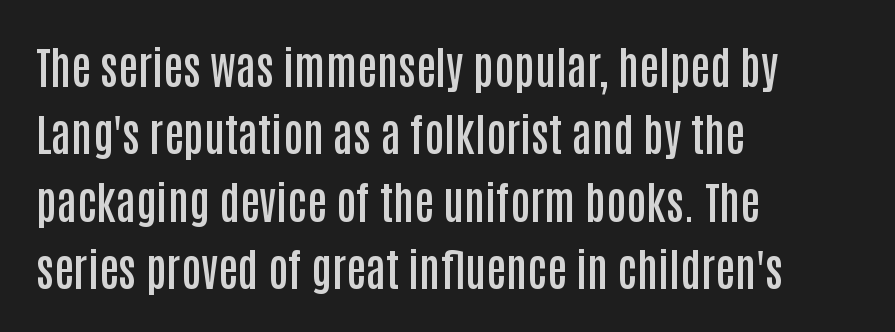
Ordinary non-slanted type is in use. To sum up the face: it is a sans, with no serifs. Compared with typical body copy, the letter spacing here is the same. The passage shown is semibold, sitting just below true bold.
